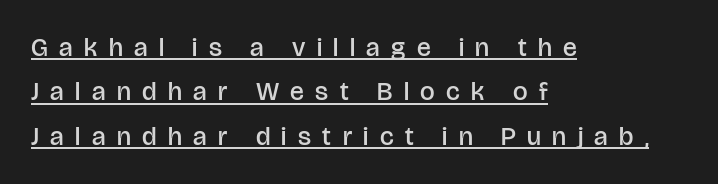
The image shows 26 px text type, upright; set left-aligned, line spacing 1.71x, unusually wide letter spacing (+0.44 em), underlined.
